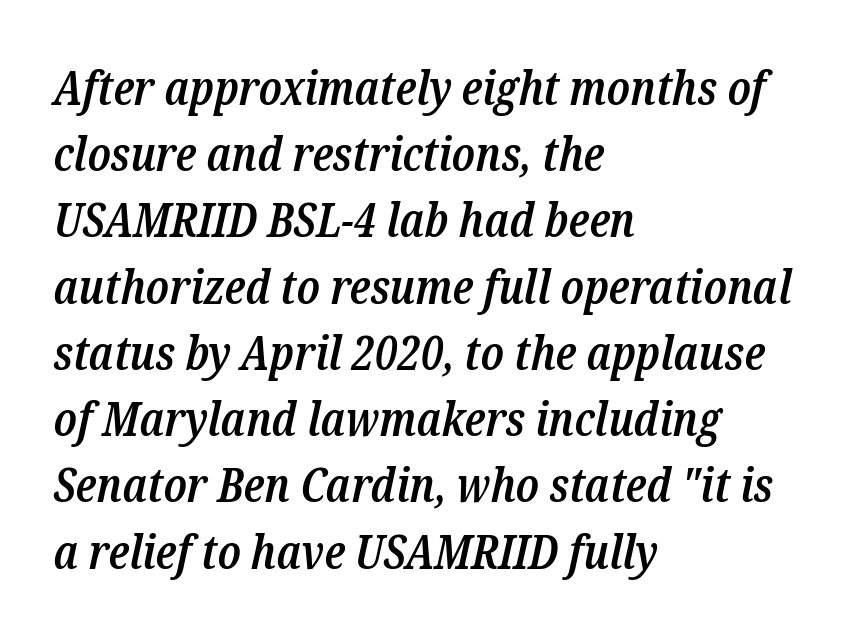
{"serif": "yes", "italic": "yes", "lean": "right", "slant_degrees": 12, "bold": "semi", "weight": "semibold", "width": "condensed", "stroke_contrast": "low", "x_height": "medium", "monospaced": "no", "underline": "no", "align": "left", "line_spacing": "normal", "line_spacing_ratio": 1.38, "letter_spacing": "normal", "letter_spacing_em": 0.0, "glyph_px": 48}
